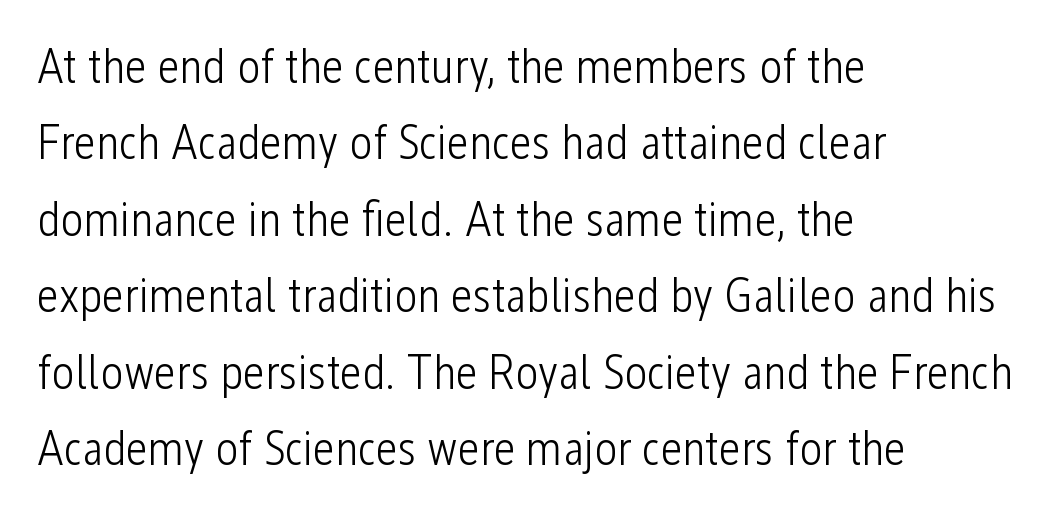
{"serif": "no", "italic": "no", "bold": "no", "weight": "light", "width": "condensed", "stroke_contrast": "low", "x_height": "medium", "monospaced": "no", "underline": "no", "align": "left", "line_spacing": "normal", "line_spacing_ratio": 1.56, "letter_spacing": "normal", "letter_spacing_em": 0.0, "glyph_px": 49}
